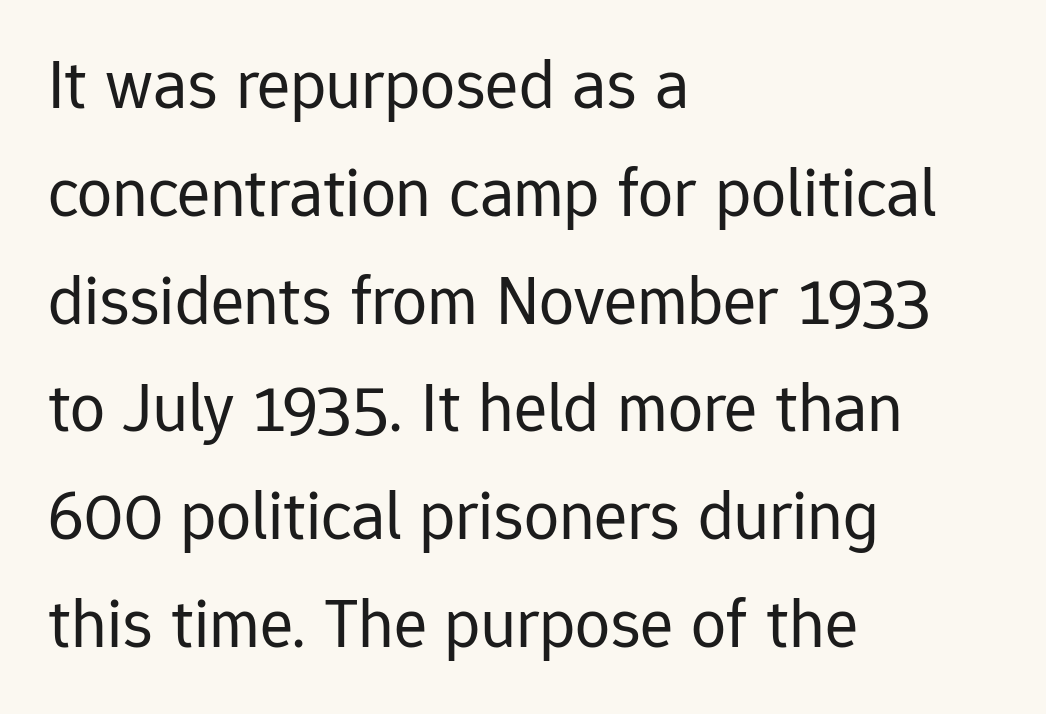
The text block is weighted toward the left margin, trailing off unevenly rightward. Weight: regular or lighter. Italic? Not at all — the glyphs are vertical. Classification — sans serif. The rendering uses natural spacing where letterforms have individual widths. Characters follow at the spacing the type designer built in.
